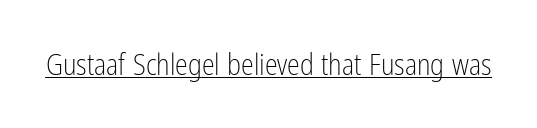
Short note: letters normally spaced. On a weight scale, this lands at 450 or below. Think of a printed novel: that variable character pitch is what you see here. Stroke terminals: plain, sans-serif. Characters remain perfectly vertical along every line.
